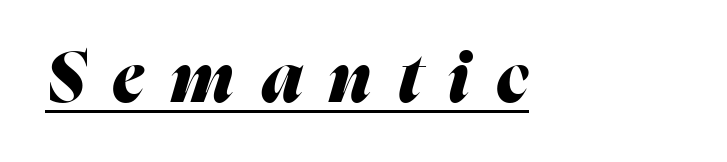
The image shows 71 px heavy type, italic (leaning right); set unusually wide letter spacing (+0.38 em), underlined; medium stroke contrast and a medium x-height.
